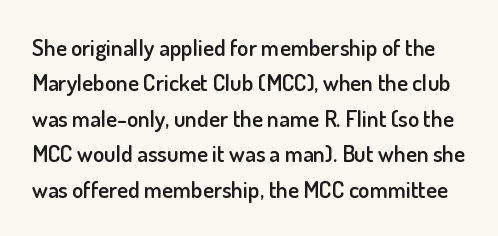
{"italic": "no", "bold": "semi", "underline": "no", "line_spacing": "normal", "line_spacing_ratio": 1.54, "letter_spacing": "normal", "letter_spacing_em": 0.0, "glyph_px": 23}
